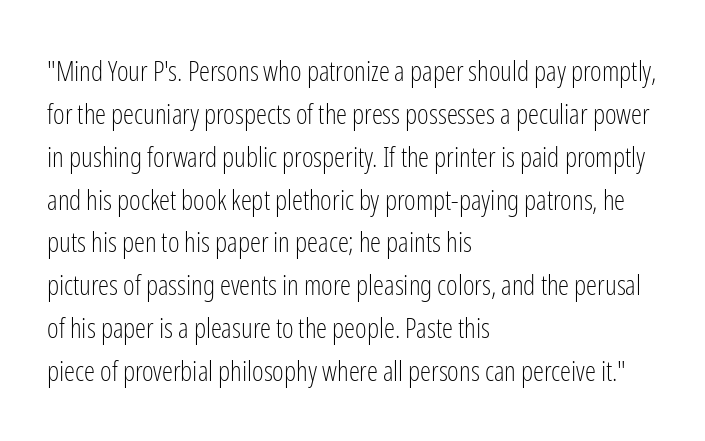
Does the leading feel generous? No, just average. This reads as an unemphasized weight, regular at the heaviest. You could not count columns in this text — the font is proportionally spaced. This is roman type, the default non-slanted kind.
